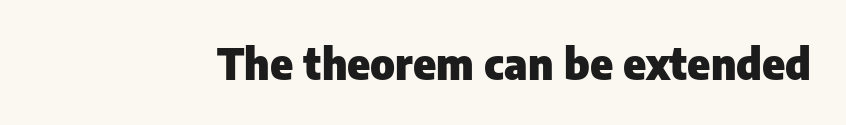
Set as a true bold cut, around the 700 mark. This rendering leaves character spacing at its baseline value. Serifs: no, the terminals of the letterforms are clean. Underlining? Definitely not there.
